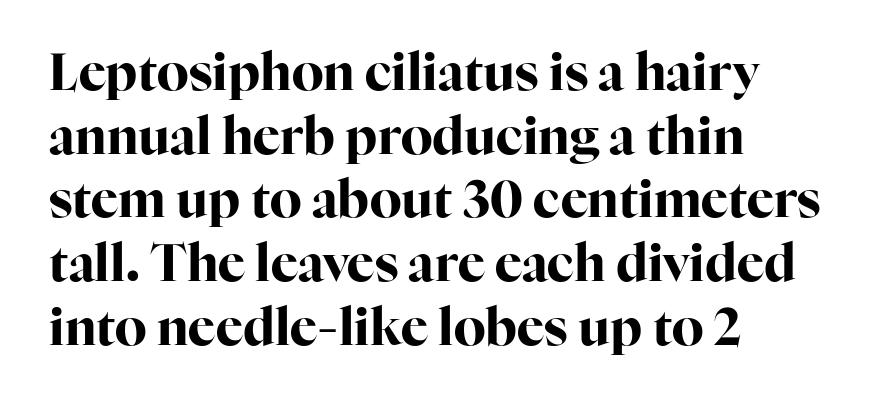
Each word holds together tightly as a unit, with standard inter-letter gaps. You can tell it's not italic because the verticals are truly vertical. The passage shown is emphatically bold. The rendering anchors every line to the left-hand side. Normally led — the rows are evenly, conventionally spaced.
